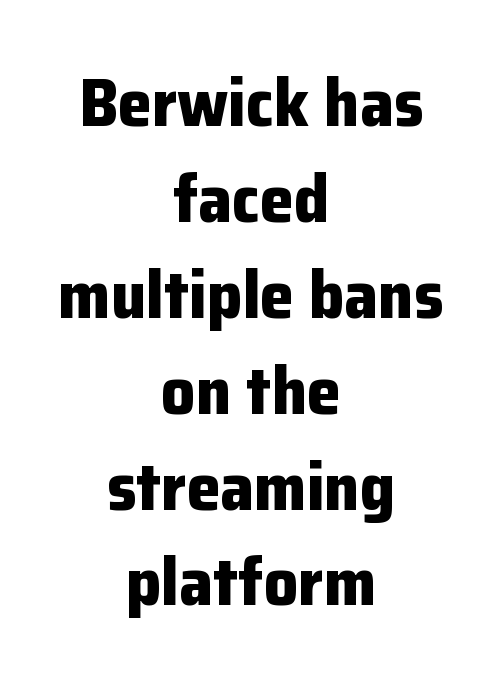
Note the varied advance widths — an 'i' is clearly narrower than an 'm'. Caption: standard tracking, unaltered. Check the space under the baseline: it is left empty. Look at the bottom of the vertical strokes: they stop flat, with no serifs. These lines sit exactly where default settings would place them.
